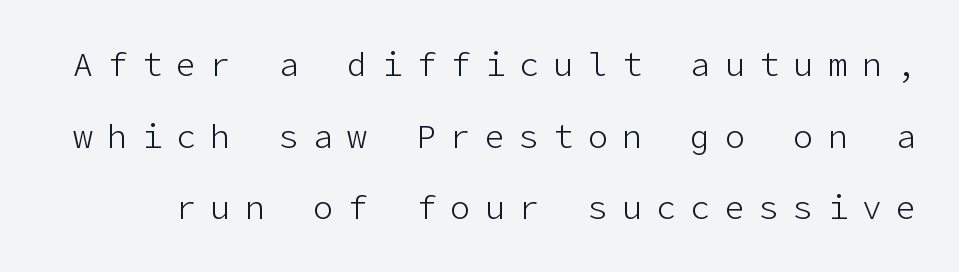
The lines are spread far apart with generous leading. Words appear elongated and porous because spacing is wide. Posture: straight, roman, zero tilt. Heft: none added — not bold. The specimen omits any rule beneath the text block's lines.
